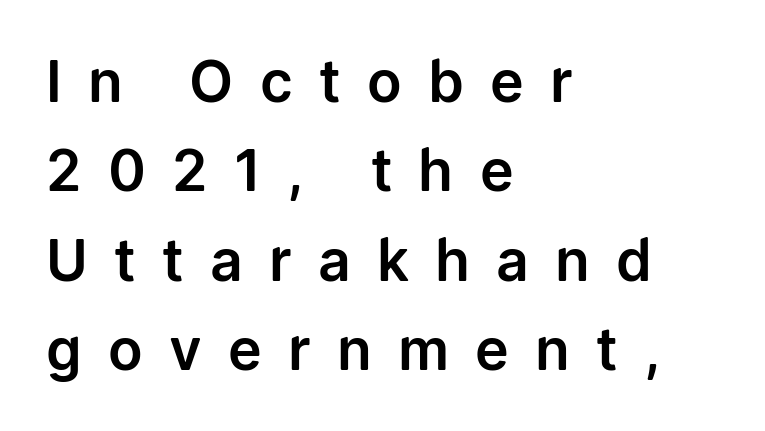
The image shows 57 px sans-serif type, upright; set left-aligned, normal line spacing (1.57x), unusually wide letter spacing (+0.46 em), not underlined; low stroke contrast and a medium x-height.
